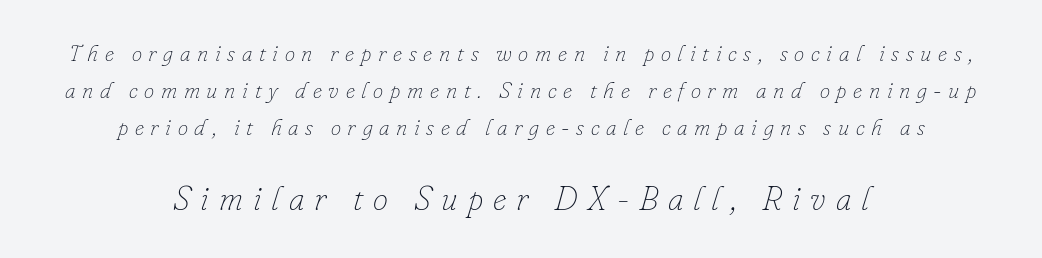
The image shows 34 px thin type, italic (leaning right); set centered, normal line spacing (1.61x), unusually wide letter spacing (+0.29 em), not underlined; the second (bottom) block is 1.48x larger; low stroke contrast and a small x-height.
